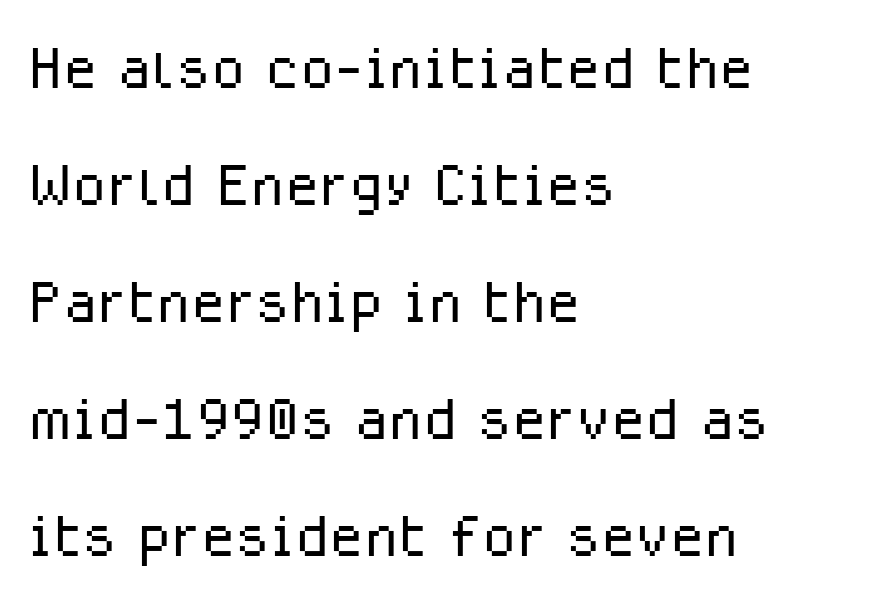
The image shows 79 px light sans-serif type, upright; set left-aligned, normal line spacing (1.48x), normal letter spacing, not underlined; low stroke contrast and a medium x-height.
